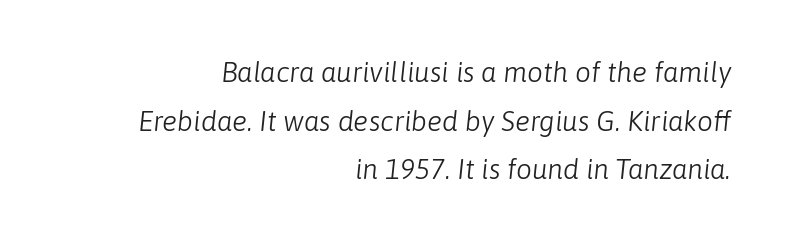
All the whitespace from short lines collects on the left. No extra tracking has been applied to these lines. Stem width sits at or under what a default text font uses. Is the type slanted? Yes — the strokes lean at a clear angle.
